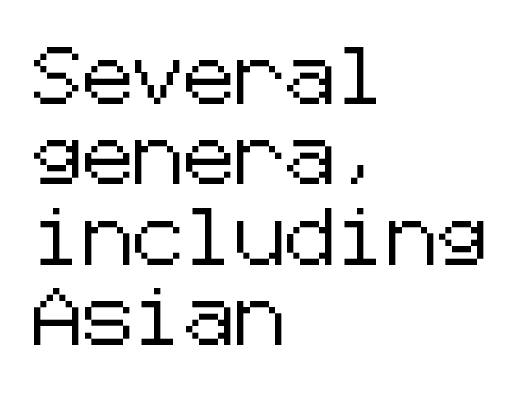
The image shows 57 px sans-serif type, upright; set left-aligned, normal line spacing (1.41x), normal letter spacing, not underlined; low stroke contrast and a medium x-height.
